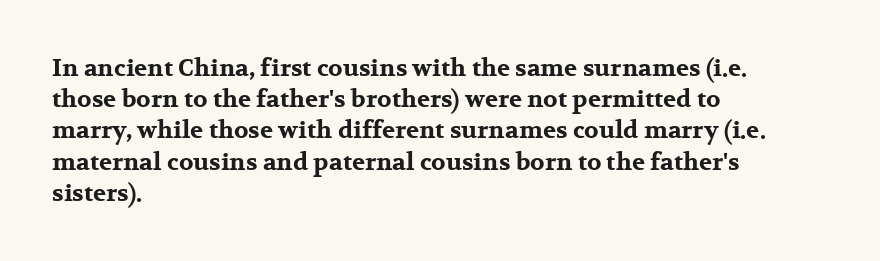
Every letter is thick-stroked: bold, no question. Line starts are locked; line ends wander. What's the leading like? Ordinary, nothing unusual. Glance below the letters and you will spot only blank space.
